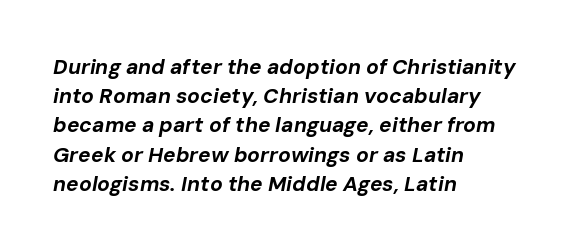
The image shows 21 px bold type, italic (leaning right); set left-aligned, normal line spacing (1.39x), normal letter spacing, not underlined.
